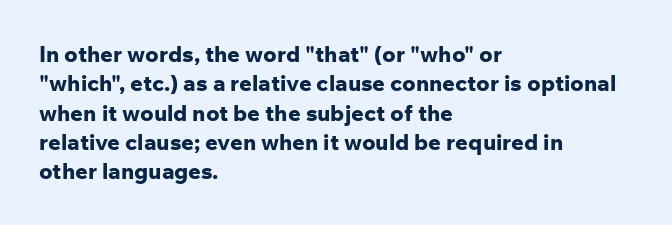
Q: Is the text bold? A: Yes.
Q: Is the text italic (slanted)? A: No, it is upright.
Q: Is the text underlined? A: No.
Q: How is the paragraph aligned? A: Left-aligned.
Q: Is the spacing between letters normal or unusually wide? A: Normal.
Q: Is the spacing between lines tight, normal or loose? A: Normal.
